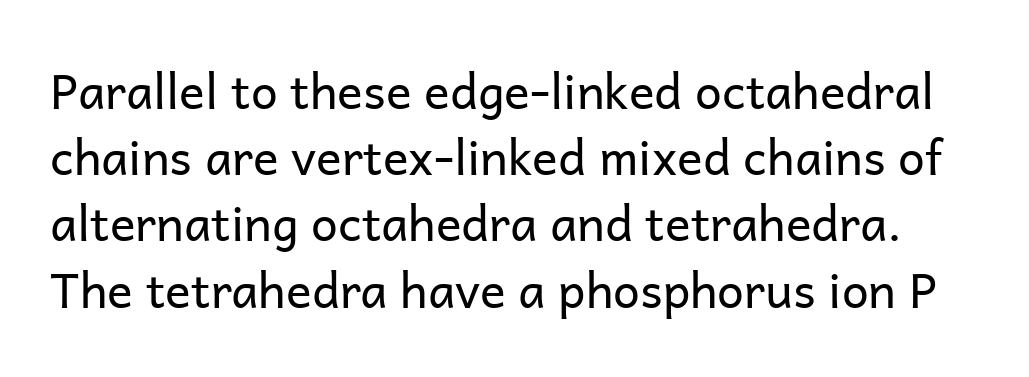
Q: Is the text bold? A: No.
Q: Is the text italic (slanted)? A: No, it is upright.
Q: Is the typeface a serif or a sans-serif typeface? A: Sans-serif.
Q: Is the text underlined? A: No.
Q: Is the spacing between letters normal or unusually wide? A: Normal.
Q: Is the spacing between lines tight, normal or loose? A: Normal.
Q: Width (condensed, normal, or wide)? A: Normal.
Q: Stroke contrast? A: Low.
Q: x-height? A: Medium.
Q: Monospaced? A: No.
